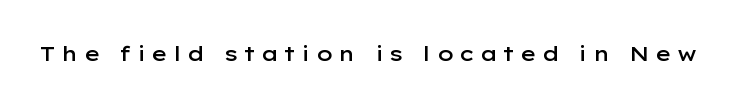
{"italic": "no", "bold": "semi", "underline": "no", "letter_spacing": "wide", "letter_spacing_em": 0.25, "glyph_px": 21}
